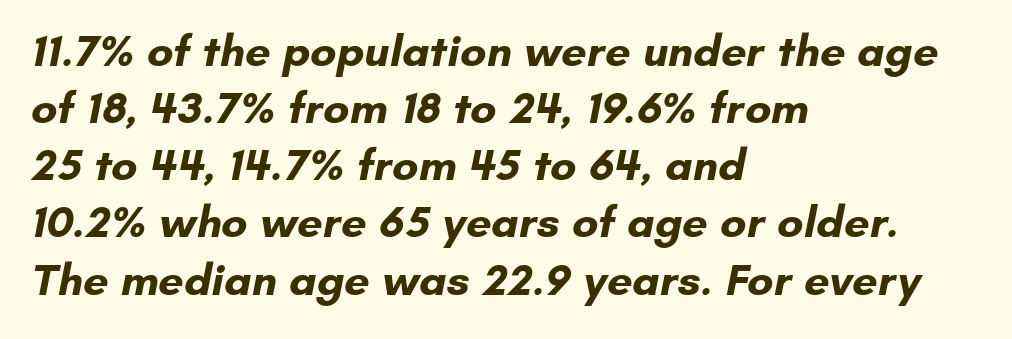
Q: Is the text bold? A: Yes.
Q: Is the typeface a serif or a sans-serif typeface? A: Sans-serif.
Q: Is the text underlined? A: No.
Q: How is the paragraph aligned? A: Left-aligned.
Q: Is the spacing between letters normal or unusually wide? A: Normal.
Q: Is the spacing between lines tight, normal or loose? A: Normal.
Q: Width (condensed, normal, or wide)? A: Normal.
Q: Stroke contrast? A: Low.
Q: x-height? A: Small.
Q: Monospaced? A: No.
